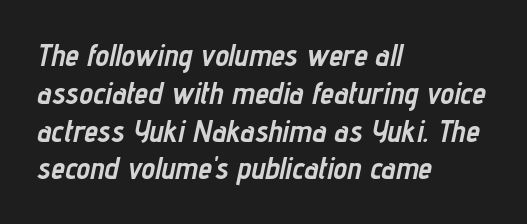
{"italic": "yes", "lean": "right", "slant_degrees": 12, "bold": "yes", "weight": "semibold", "width": "condensed", "stroke_contrast": "low", "x_height": "medium", "monospaced": "no", "underline": "no", "align": "left", "line_spacing_ratio": 1.22, "letter_spacing": "normal", "letter_spacing_em": 0.0, "glyph_px": 31}
